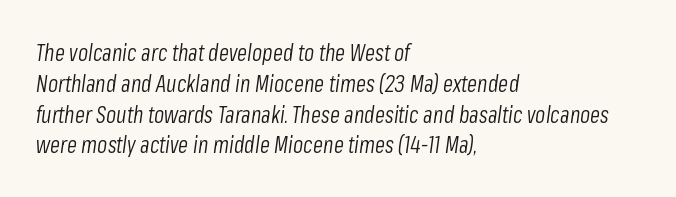
Only glyphs here, with clear space below each row. Compared with typical paragraphs, the rows here are spaced about the same. How are the letters spaced? Ordinarily, with no added tracking. Alignment: flush left. On a weight scale, this lands at 450 or below. An italicized treatment has been applied to the whole sample.
